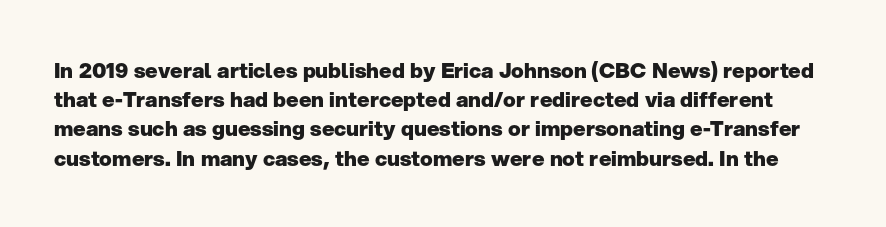
The letters are bold, with thick, heavy strokes. The vertical gap from one line to the next is medium. The passage shown is not underscored anywhere. Observe the ordinary spacing: letters are neighbours, not strangers. Every character sits straight up, as roman type does.
